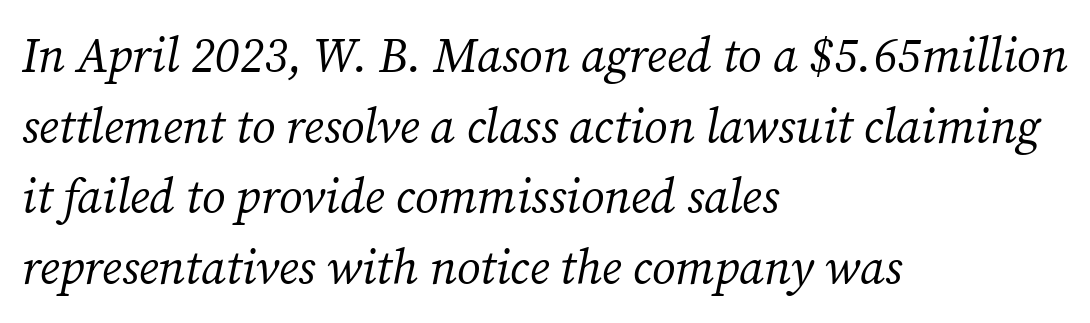
{"serif": "yes", "italic": "yes", "lean": "right", "slant_degrees": 12, "bold": "no", "weight": "regular", "width": "normal", "stroke_contrast": "medium", "x_height": "medium", "monospaced": "no", "underline": "no", "align": "left", "line_spacing": "normal", "line_spacing_ratio": 1.47, "letter_spacing": "normal", "letter_spacing_em": 0.0, "glyph_px": 48}
